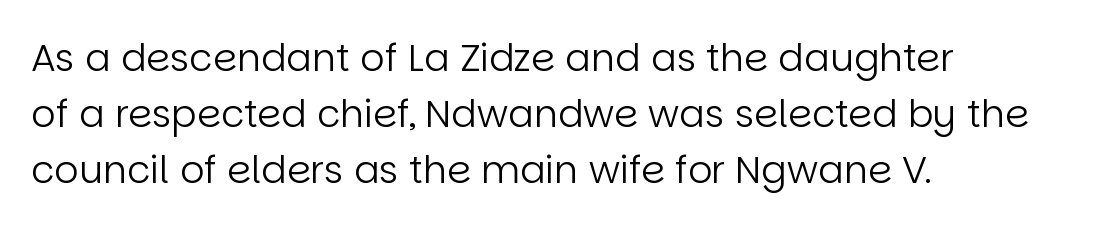
Is this a sans? Yes — the strokes have no serifs. A typesetter would mark this as roman, not italic. The lines sit at an ordinary, default distance from one another. The words here are not underlined.
